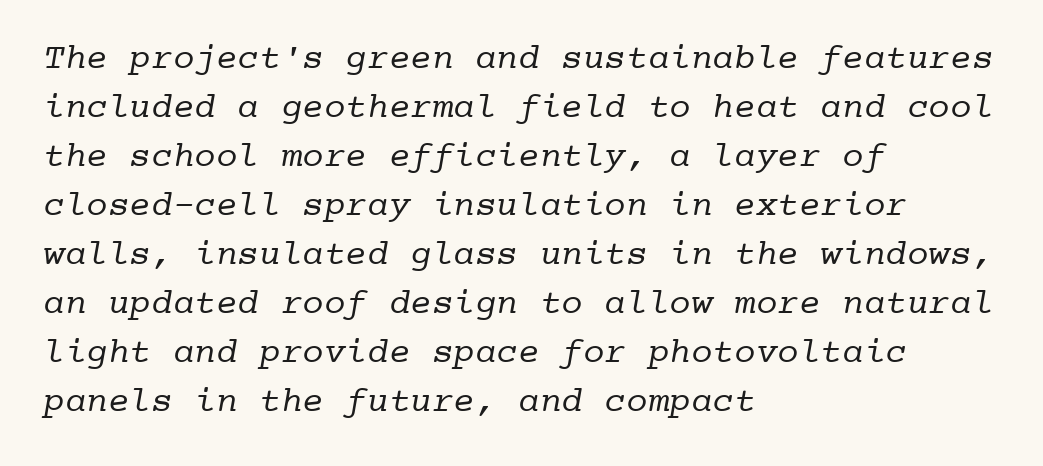
{"serif": "yes", "bold": "no", "weight": "regular", "width": "normal", "stroke_contrast": "low", "x_height": "medium", "monospaced": "yes", "underline": "no", "align": "left", "line_spacing": "normal", "line_spacing_ratio": 1.36, "letter_spacing": "normal", "letter_spacing_em": 0.0, "glyph_px": 36}
